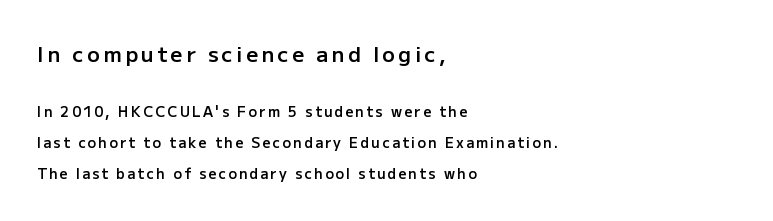
The image shows 21 px text type, upright; set left-aligned, loose line spacing (2.2x), not underlined; the first (top) block is 1.5x larger.
